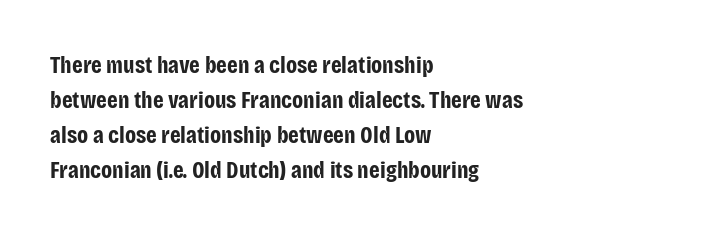
Q: Is the text bold? A: Yes.
Q: Is the text italic (slanted)? A: No, it is upright.
Q: Is the text underlined? A: No.
Q: How is the paragraph aligned? A: Left-aligned.
Q: Is the spacing between letters normal or unusually wide? A: Normal.
Q: Is the spacing between lines tight, normal or loose? A: Normal.
